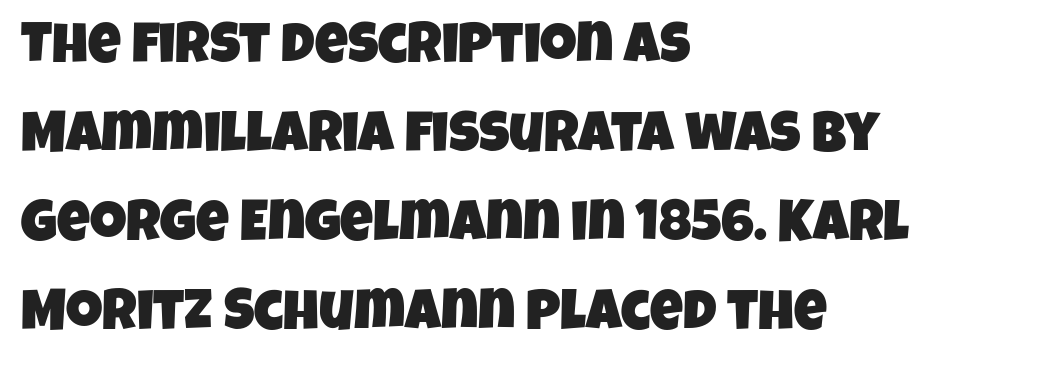
The image shows 57 px condensed sans-serif type; set left-aligned, normal line spacing (1.56x), normal letter spacing, not underlined; low stroke contrast and a large x-height.
